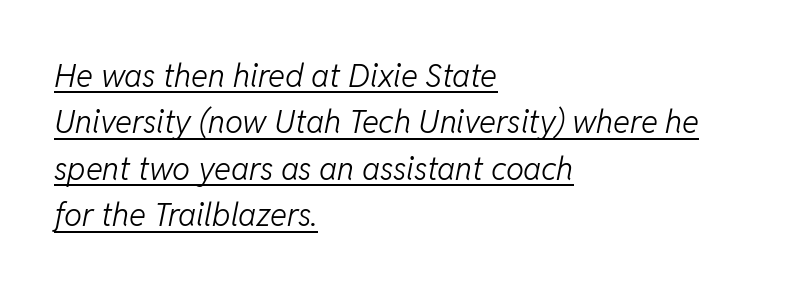
{"italic": "yes", "lean": "right", "slant_degrees": 11, "bold": "no", "weight": "light", "width": "normal", "stroke_contrast": "low", "x_height": "medium", "monospaced": "no", "underline": "yes", "align": "left", "line_spacing": "normal", "line_spacing_ratio": 1.45, "letter_spacing": "normal", "letter_spacing_em": 0.0, "glyph_px": 32}
